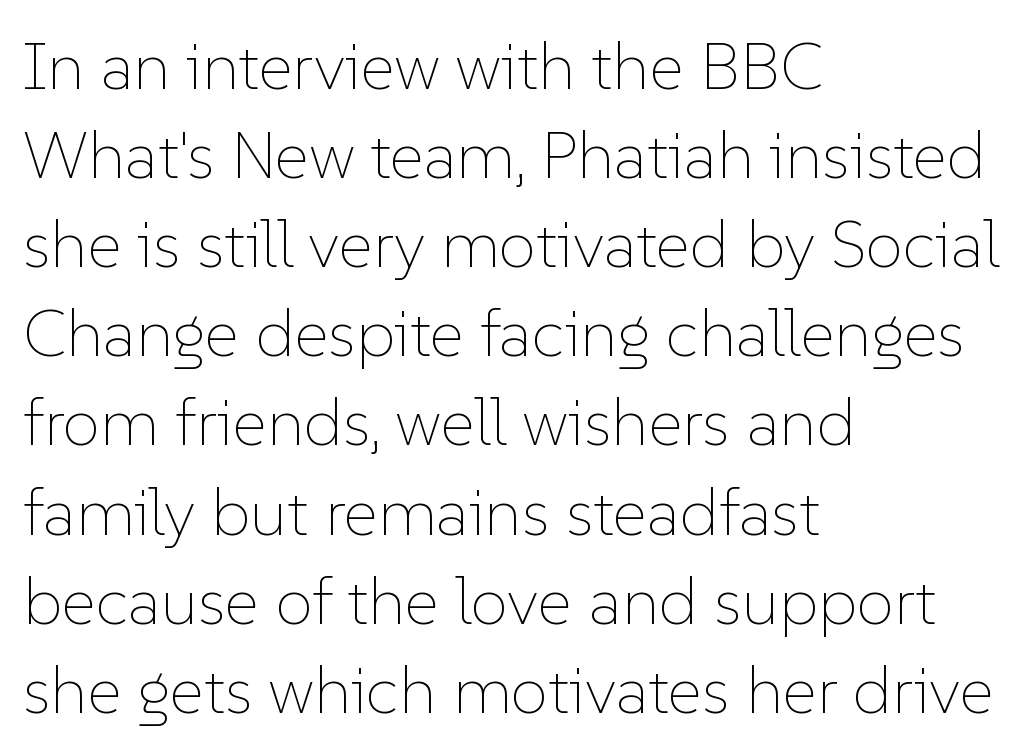
{"italic": "no", "bold": "no", "weight": "thin", "width": "normal", "stroke_contrast": "low", "x_height": "medium", "monospaced": "no", "underline": "no", "align": "left", "line_spacing": "normal", "line_spacing_ratio": 1.33, "letter_spacing": "normal", "letter_spacing_em": 0.0, "glyph_px": 67}
